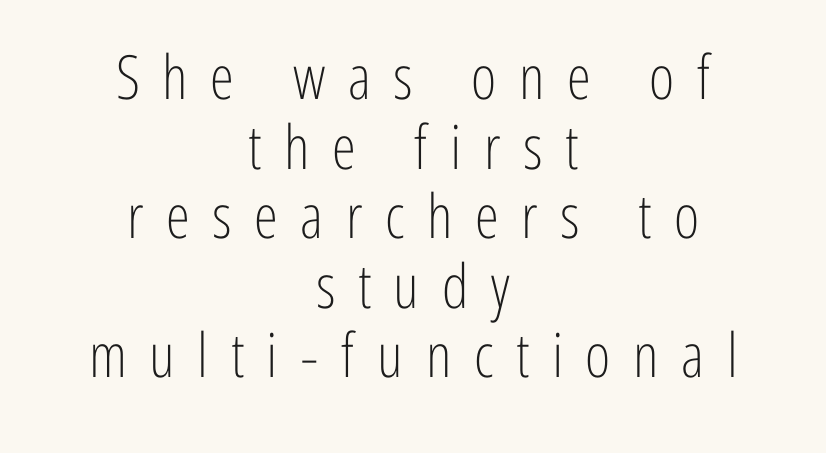
Q: Is the text bold? A: No.
Q: Is the text italic (slanted)? A: No, it is upright.
Q: Is the typeface a serif or a sans-serif typeface? A: Sans-serif.
Q: Is the text underlined? A: No.
Q: How is the paragraph aligned? A: Centered.
Q: Is the spacing between letters normal or unusually wide? A: Unusually wide.
Q: Is the spacing between lines tight, normal or loose? A: Tight.
Q: Width (condensed, normal, or wide)? A: Condensed.
Q: Stroke contrast? A: Low.
Q: x-height? A: Medium.
Q: Monospaced? A: No.
